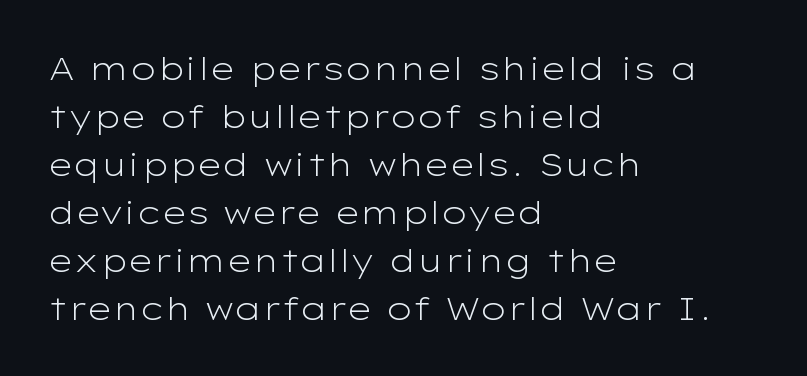
The image shows 32 px light, wide sans-serif type, upright; set left-aligned, normal line spacing (1.5x), normal letter spacing, not underlined; low stroke contrast and a medium x-height.
